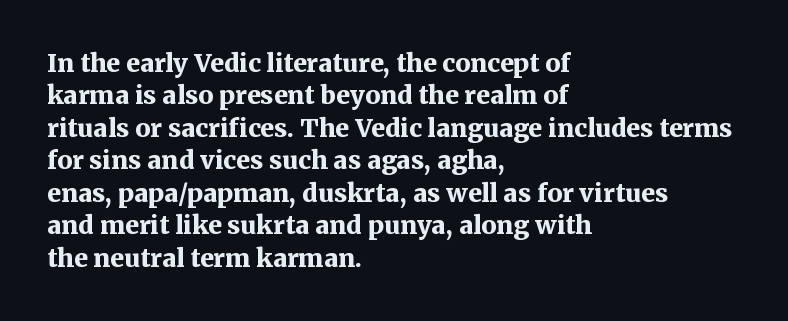
Q: Is the text bold? A: Yes.
Q: Is the text italic (slanted)? A: No, it is upright.
Q: Is the text underlined? A: No.
Q: How is the paragraph aligned? A: Left-aligned.
Q: Is the spacing between letters normal or unusually wide? A: Normal.
Q: Is the spacing between lines tight, normal or loose? A: Normal.
